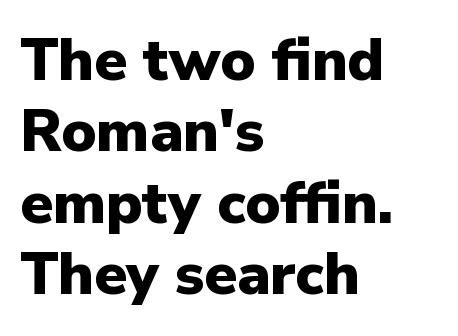
{"serif": "no", "italic": "no", "bold": "yes", "weight": "heavy", "width": "normal", "stroke_contrast": "low", "x_height": "medium", "monospaced": "no", "underline": "no", "align": "left", "line_spacing_ratio": 1.21, "letter_spacing": "normal", "letter_spacing_em": 0.0, "glyph_px": 59}
